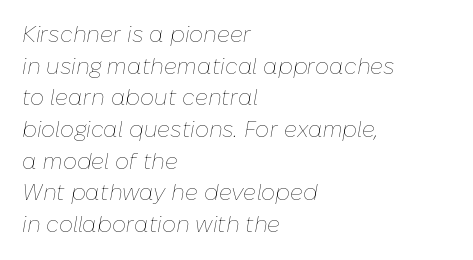
{"italic": "yes", "lean": "right", "slant_degrees": 10, "bold": "no", "underline": "no", "align": "left", "line_spacing": "normal", "line_spacing_ratio": 1.44, "letter_spacing": "normal", "letter_spacing_em": 0.0, "glyph_px": 22}
